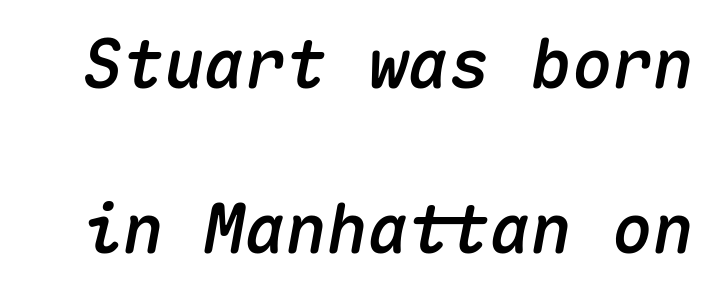
Q: Is the text italic (slanted)? A: Yes, it leans right by about 10 degrees.
Q: Is the text underlined? A: No.
Q: Is the spacing between letters normal or unusually wide? A: Normal.
Q: Is the spacing between lines tight, normal or loose? A: Loose.
Q: Width (condensed, normal, or wide)? A: Normal.
Q: Stroke contrast? A: Medium.
Q: x-height? A: Medium.
Q: Monospaced? A: Yes.
